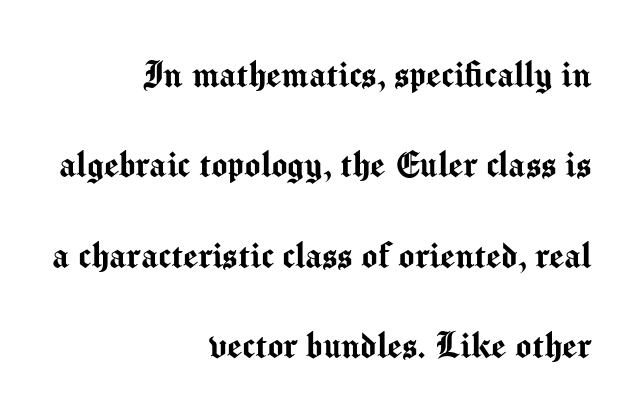
The image shows 42 px sans-serif type, upright; set right-aligned, loose line spacing (2.15x), normal letter spacing, not underlined; medium stroke contrast and a medium x-height.
